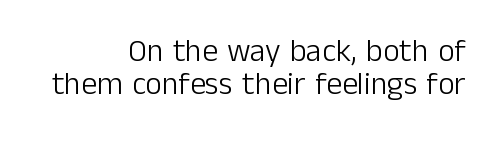
The image shows 32 px light sans-serif type, upright; set right-aligned, tight line spacing (1.04x), normal letter spacing, not underlined; low stroke contrast and a medium x-height.
